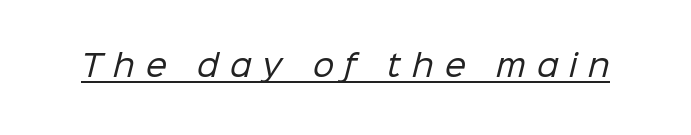
The image shows 30 px regular-weight sans-serif type; set unusually wide letter spacing (+0.36 em), underlined; low stroke contrast and a medium x-height.
